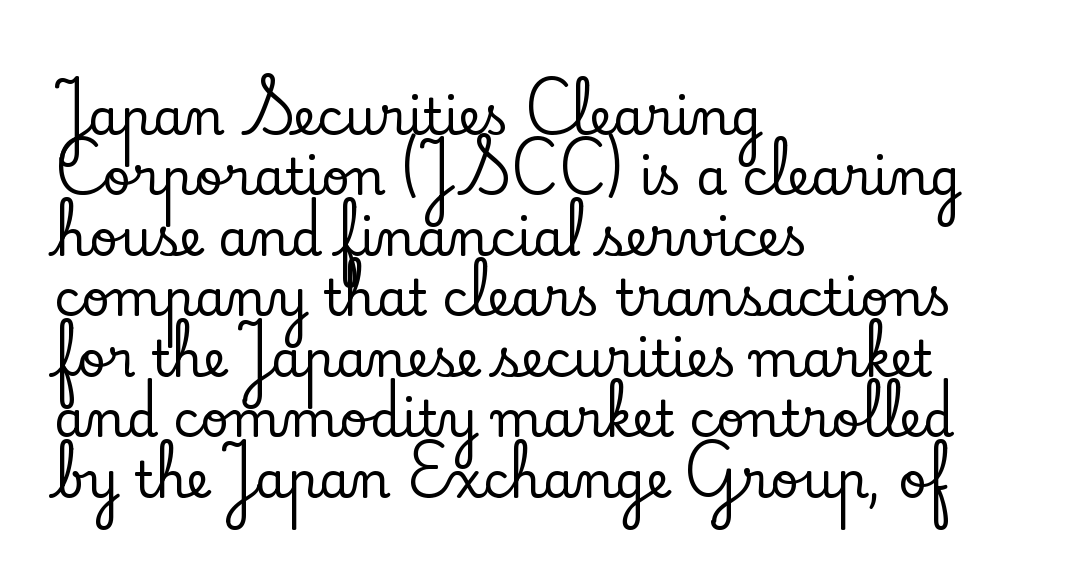
The image shows 50 px serif type, upright; set left-aligned, line spacing 1.21x, normal letter spacing, not underlined; low stroke contrast and a small x-height.
